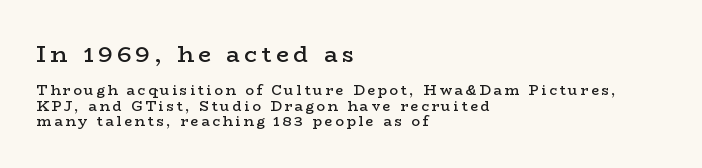
The image shows 23 px text type, upright; set left-aligned, tight line spacing (1.09x), not underlined; the first (top) block is 1.64x larger.
